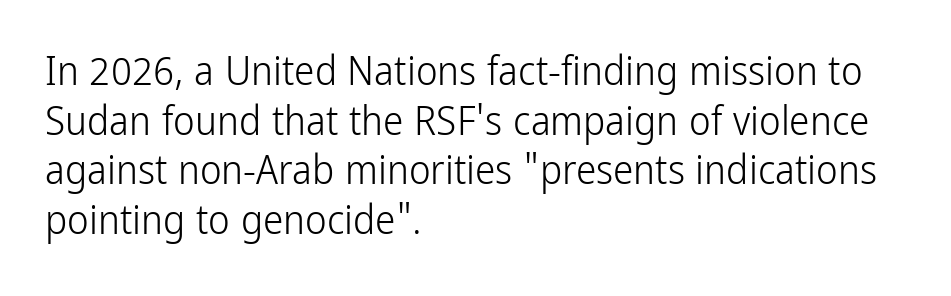
Students, note that the glyphs here touch the page at normal intervals. Note the varied advance widths — an 'i' is clearly narrower than an 'm'. Beneath every word, the page is bare. Does the copy run flush right? No — it runs flush left. Are there feet on the stems? There aren't — it's a sans.
